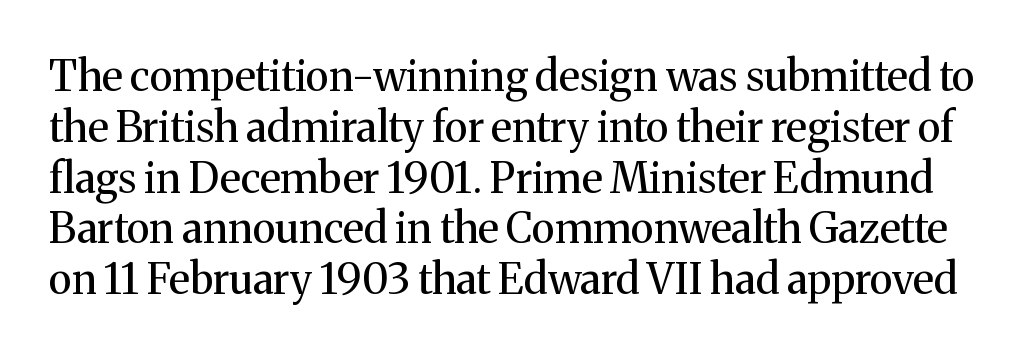
Character widths vary here, with narrow letters taking less room than wide ones. Here the glyphs are tracked normally, forming tight word shapes. The foot of each line stays bare and open. The text was rendered using a seriffed face with decorative stroke endings.
